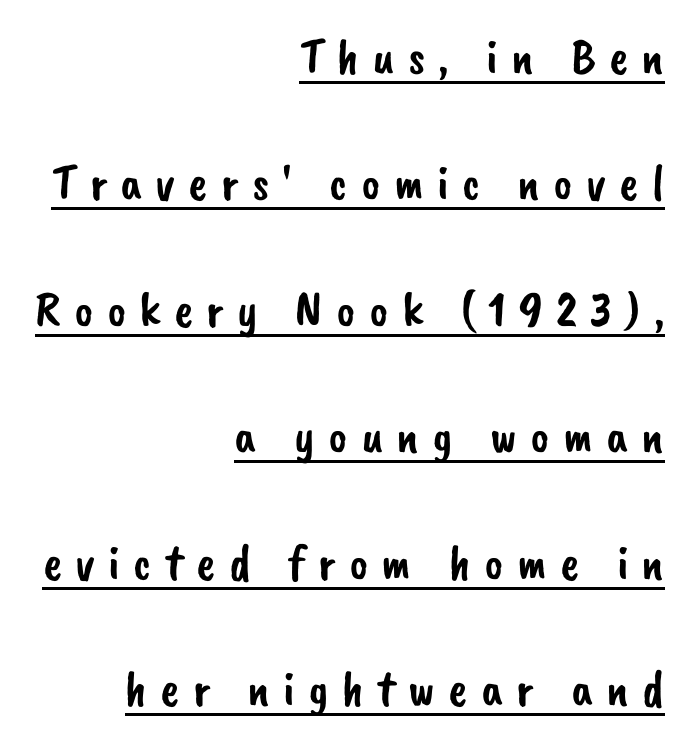
Q: Is the typeface a serif or a sans-serif typeface? A: Sans-serif.
Q: Is the text underlined? A: Yes.
Q: How is the paragraph aligned? A: Right-aligned.
Q: Is the spacing between letters normal or unusually wide? A: Unusually wide.
Q: Is the spacing between lines tight, normal or loose? A: Loose.
Q: Width (condensed, normal, or wide)? A: Normal.
Q: Stroke contrast? A: Low.
Q: x-height? A: Small.
Q: Monospaced? A: No.
